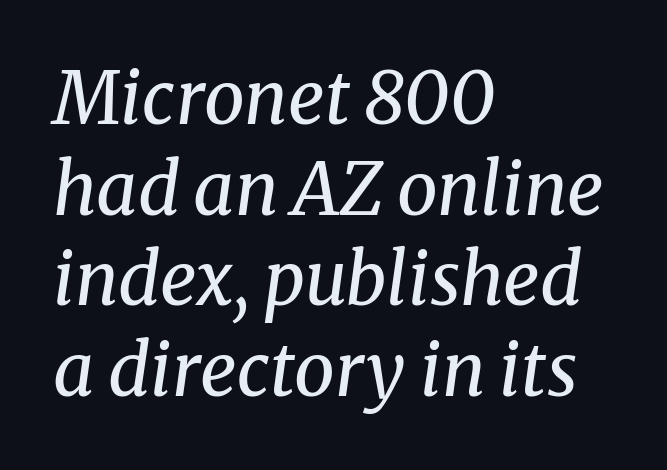
Q: Is the text bold? A: No.
Q: Is the text italic (slanted)? A: Yes, it leans right by about 8 degrees.
Q: Is the typeface a serif or a sans-serif typeface? A: Serif.
Q: Is the text underlined? A: No.
Q: How is the paragraph aligned? A: Left-aligned.
Q: Is the spacing between letters normal or unusually wide? A: Normal.
Q: Is the spacing between lines tight, normal or loose? A: Normal.
Q: Width (condensed, normal, or wide)? A: Normal.
Q: Stroke contrast? A: Medium.
Q: x-height? A: Medium.
Q: Monospaced? A: No.
